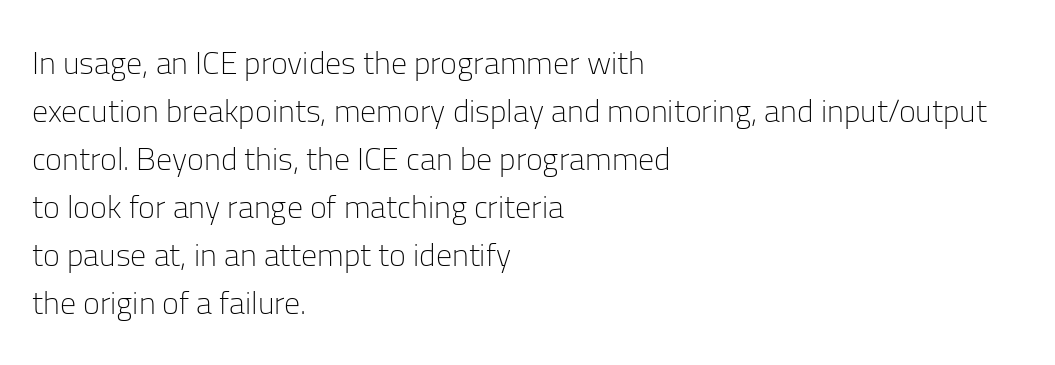
Style check: upright. Tracking here is standard; glyphs follow each other at the usual distance. Summary of weight: not heavy and not bold. Descenders are the only things crossing below the line.
